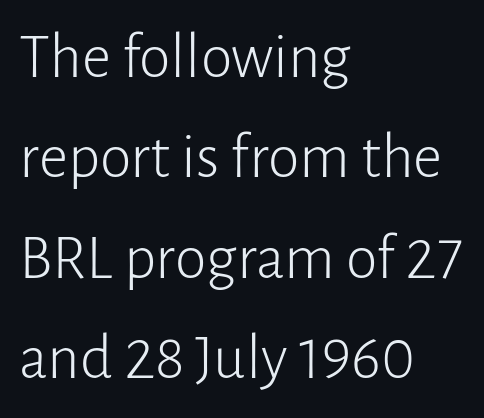
{"serif": "no", "italic": "no", "bold": "no", "weight": "light", "width": "normal", "stroke_contrast": "low", "x_height": "medium", "monospaced": "no", "underline": "no", "align": "left", "line_spacing": "normal", "line_spacing_ratio": 1.57, "letter_spacing": "normal", "letter_spacing_em": 0.0, "glyph_px": 64}
